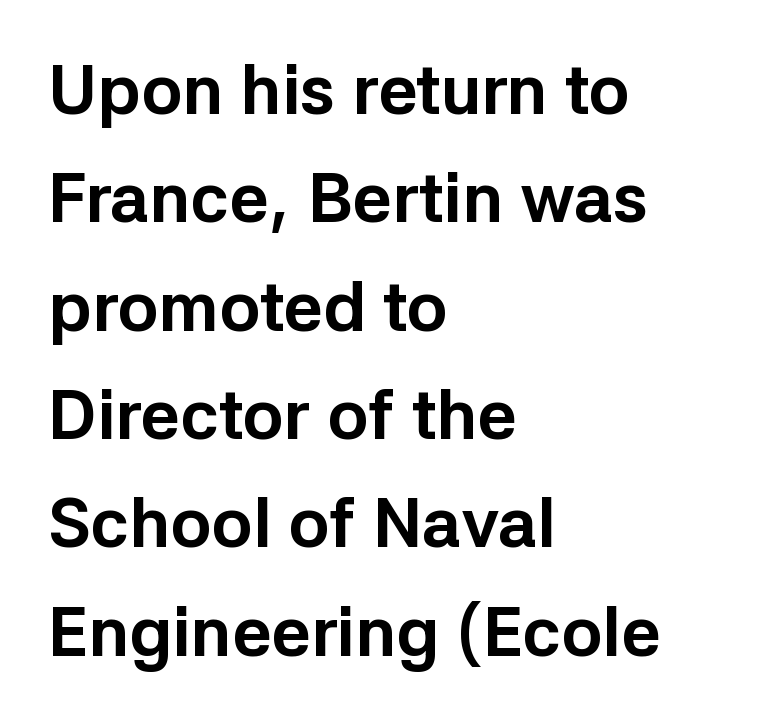
{"serif": "no", "italic": "no", "bold": "yes", "weight": "bold", "width": "normal", "stroke_contrast": "low", "x_height": "medium", "monospaced": "no", "underline": "no", "align": "left", "line_spacing": "normal", "line_spacing_ratio": 1.57, "letter_spacing": "normal", "letter_spacing_em": 0.0, "glyph_px": 69}
